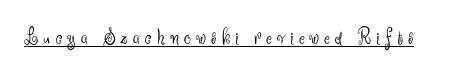
Q: Is the text bold? A: No.
Q: Is the text italic (slanted)? A: No, it is upright.
Q: Is the text underlined? A: Yes.
Q: Is the spacing between letters normal or unusually wide? A: Unusually wide.
